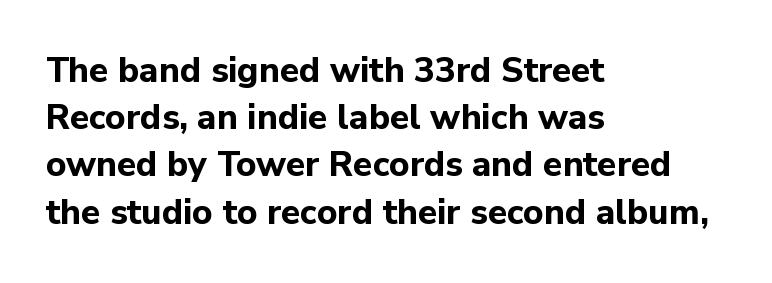
Q: Is the text bold? A: Yes.
Q: Is the text italic (slanted)? A: No, it is upright.
Q: Is the typeface a serif or a sans-serif typeface? A: Sans-serif.
Q: Is the text underlined? A: No.
Q: How is the paragraph aligned? A: Left-aligned.
Q: Is the spacing between letters normal or unusually wide? A: Normal.
Q: Is the spacing between lines tight, normal or loose? A: Normal.
Q: Width (condensed, normal, or wide)? A: Normal.
Q: Stroke contrast? A: Low.
Q: x-height? A: Medium.
Q: Monospaced? A: No.
